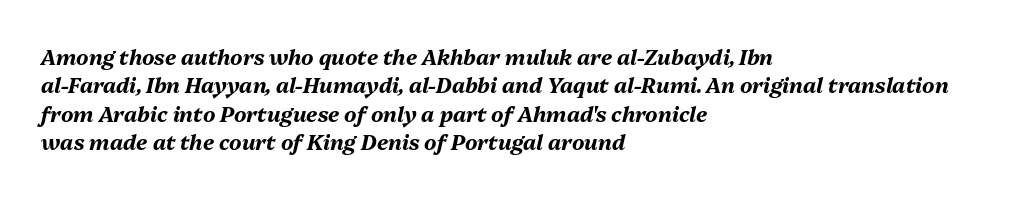
Descender tails drop into unmarked territory. The gaps between neighbouring characters are ordinary and unremarkable. The axis of the letterforms is tilted away from vertical. Students, this is bold: see how much ink each stroke carries.
